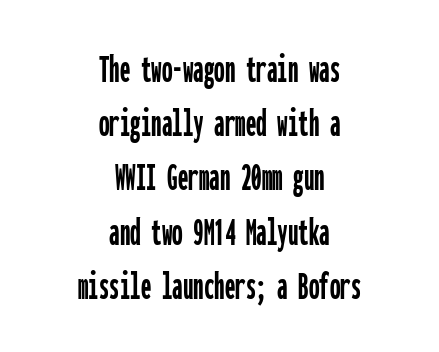
The passage is arranged like a title page — every line centered. The face used here is monospaced, like something from a code editor. Posture: vertical. The words here are not underlined.
